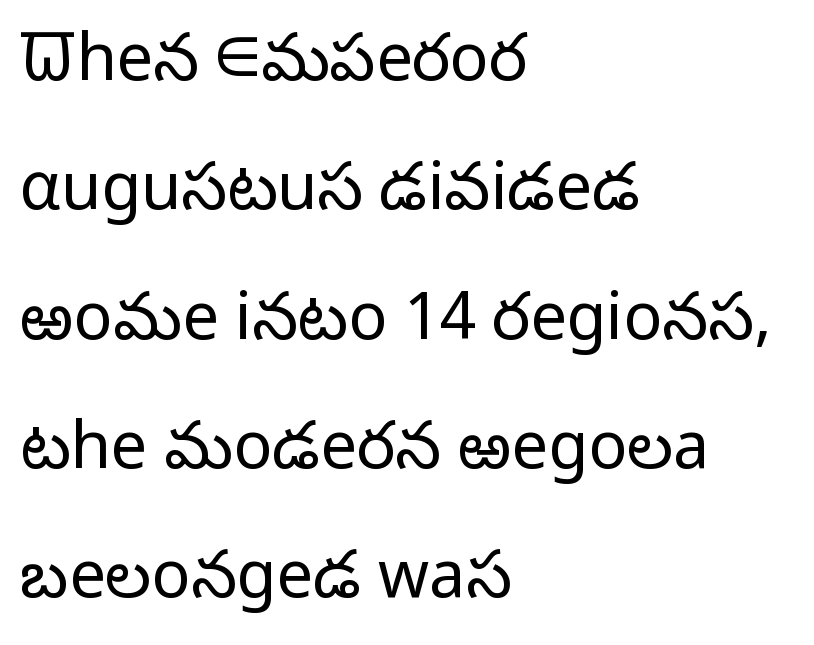
The image shows 65 px light sans-serif type, upright; set left-aligned, loose line spacing (1.99x), normal letter spacing, not underlined; low stroke contrast and a medium x-height.
